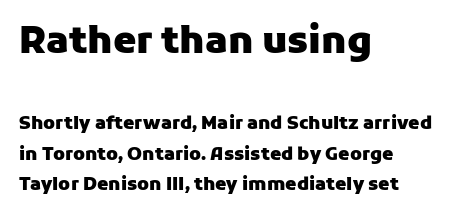
Its strokes are broad and dark, the hallmark of bold type. Type style note: lacks serifs. Vertical strokes here are truly vertical. Each line starts at the same left margin while the right side varies.
